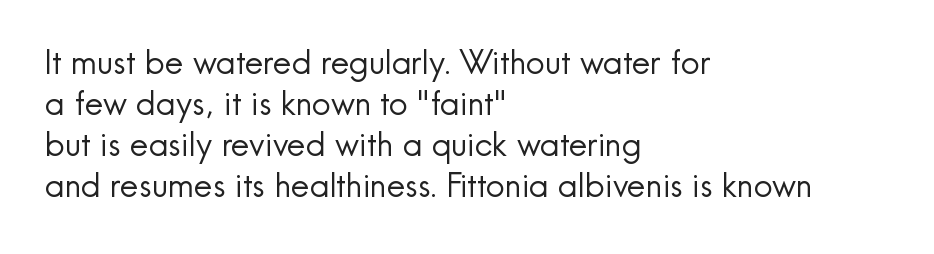
The image shows 33 px regular-weight sans-serif type, upright; set left-aligned, line spacing 1.24x, normal letter spacing, not underlined; a small x-height.
